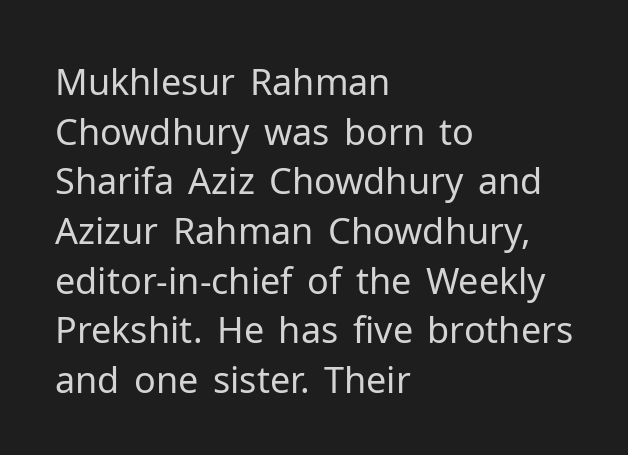
{"serif": "no", "italic": "no", "bold": "no", "weight": "regular", "width": "normal", "stroke_contrast": "low", "x_height": "medium", "monospaced": "no", "underline": "no", "align": "left", "line_spacing": "normal", "line_spacing_ratio": 1.38, "letter_spacing": "normal", "letter_spacing_em": 0.0, "glyph_px": 36}
